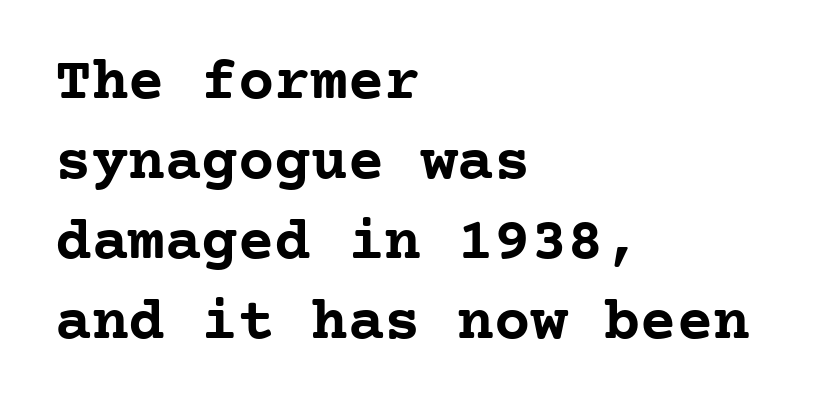
The type is set solid horizontally, with unmodified tracking. Regarding serifs, this sample has them. Is this a fixed-width face? Yes — each glyph sits in an identical cell. Each row of text sits above clean, open space.
